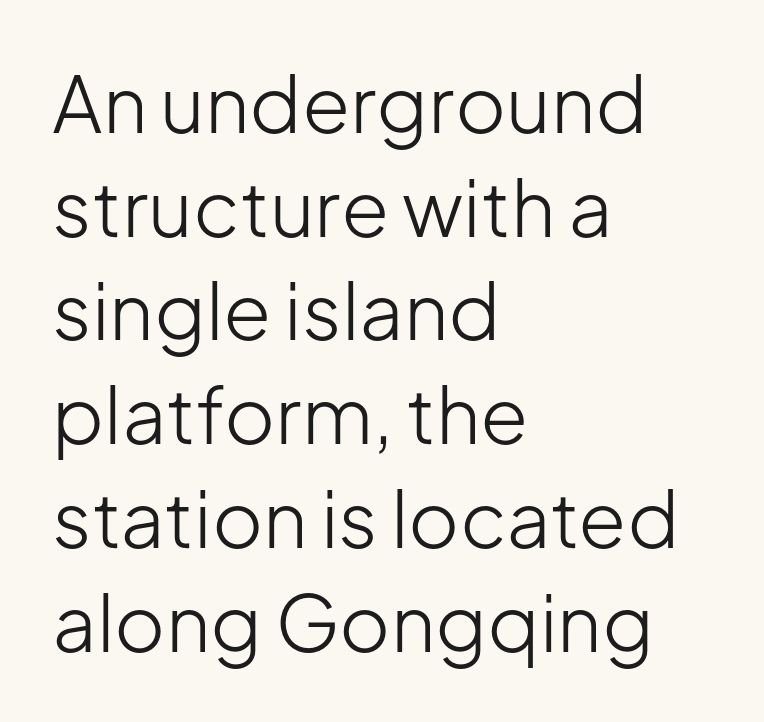
The image shows 78 px light sans-serif type, upright; set left-aligned, normal line spacing (1.33x), normal letter spacing, not underlined; low stroke contrast and a medium x-height.
